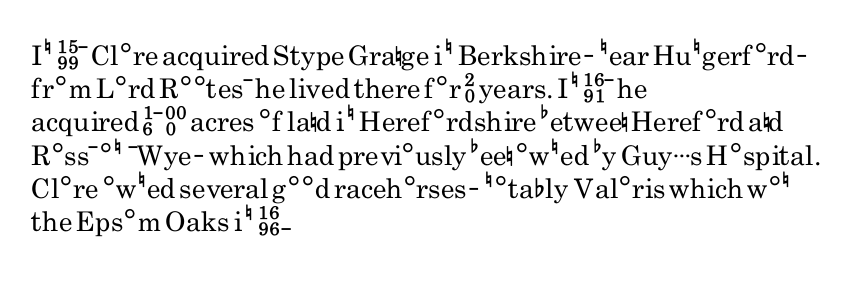
{"italic": "no", "bold": "no", "underline": "no", "align": "left", "line_spacing_ratio": 1.23, "letter_spacing": "normal", "letter_spacing_em": 0.0, "glyph_px": 27}
